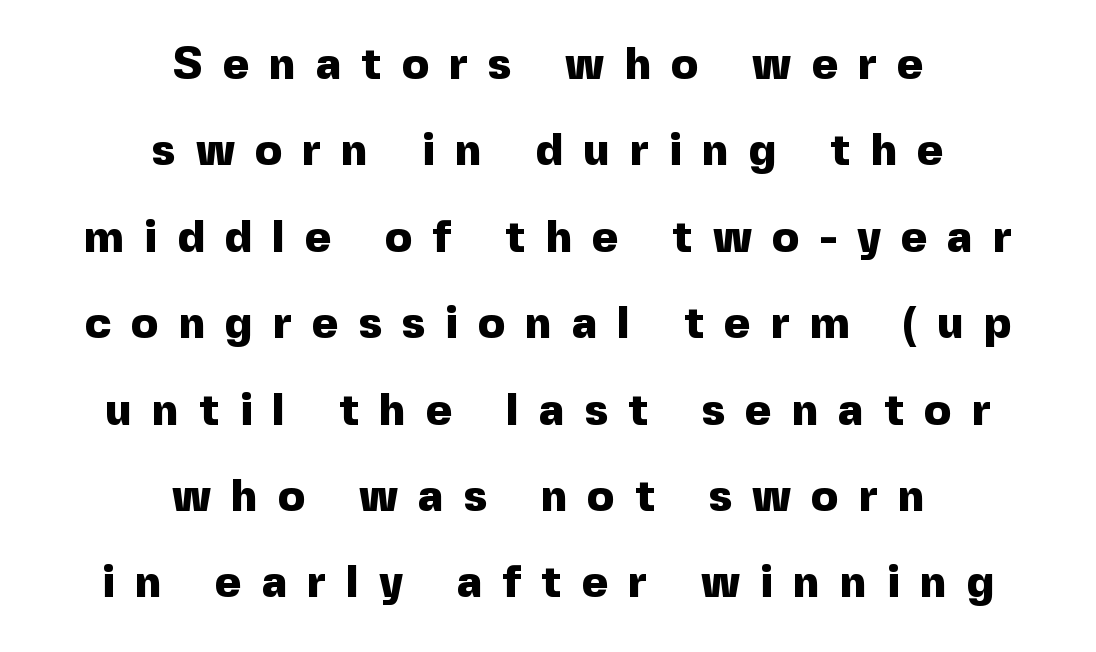
Q: Is the text bold? A: Yes.
Q: Is the text italic (slanted)? A: No, it is upright.
Q: Is the typeface a serif or a sans-serif typeface? A: Sans-serif.
Q: Is the text underlined? A: No.
Q: How is the paragraph aligned? A: Centered.
Q: Is the spacing between letters normal or unusually wide? A: Unusually wide.
Q: Is the spacing between lines tight, normal or loose? A: Loose.
Q: Width (condensed, normal, or wide)? A: Normal.
Q: x-height? A: Medium.
Q: Monospaced? A: No.
